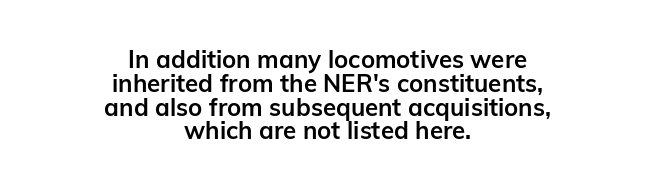
The glyphs are unaccompanied by any horizontal stroke below them. Bold? Absolutely — the strokes are thick and heavy. The lines are quadded center. Letter spacing: default. How would I describe the line gaps? Narrow and economical. This is the regular roman posture of the typeface.
